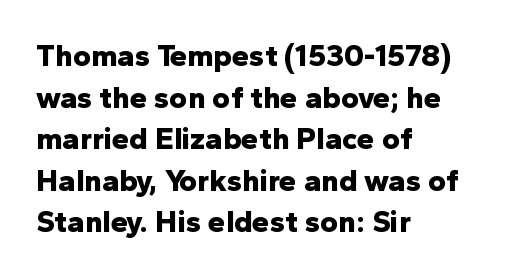
Q: Is the text bold? A: Yes.
Q: Is the text italic (slanted)? A: No, it is upright.
Q: Is the typeface a serif or a sans-serif typeface? A: Sans-serif.
Q: Is the text underlined? A: No.
Q: How is the paragraph aligned? A: Left-aligned.
Q: Is the spacing between letters normal or unusually wide? A: Normal.
Q: Is the spacing between lines tight, normal or loose? A: Normal.
Q: Width (condensed, normal, or wide)? A: Normal.
Q: Stroke contrast? A: Low.
Q: x-height? A: Medium.
Q: Monospaced? A: No.
